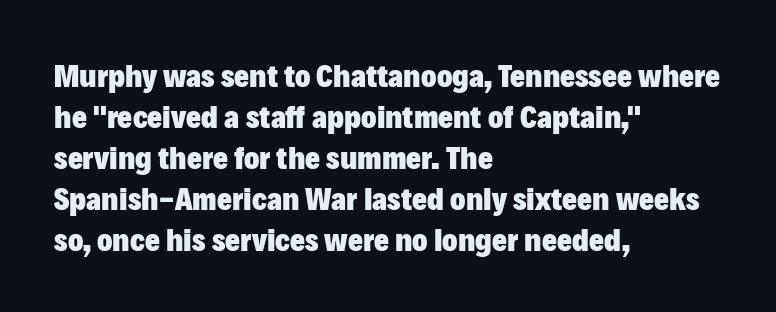
Q: Is the text bold? A: Yes.
Q: Is the text italic (slanted)? A: No, it is upright.
Q: Is the typeface a serif or a sans-serif typeface? A: Sans-serif.
Q: Is the text underlined? A: No.
Q: How is the paragraph aligned? A: Left-aligned.
Q: Is the spacing between letters normal or unusually wide? A: Normal.
Q: Is the spacing between lines tight, normal or loose? A: Normal.
Q: Width (condensed, normal, or wide)? A: Normal.
Q: Stroke contrast? A: Low.
Q: x-height? A: Medium.
Q: Monospaced? A: No.
